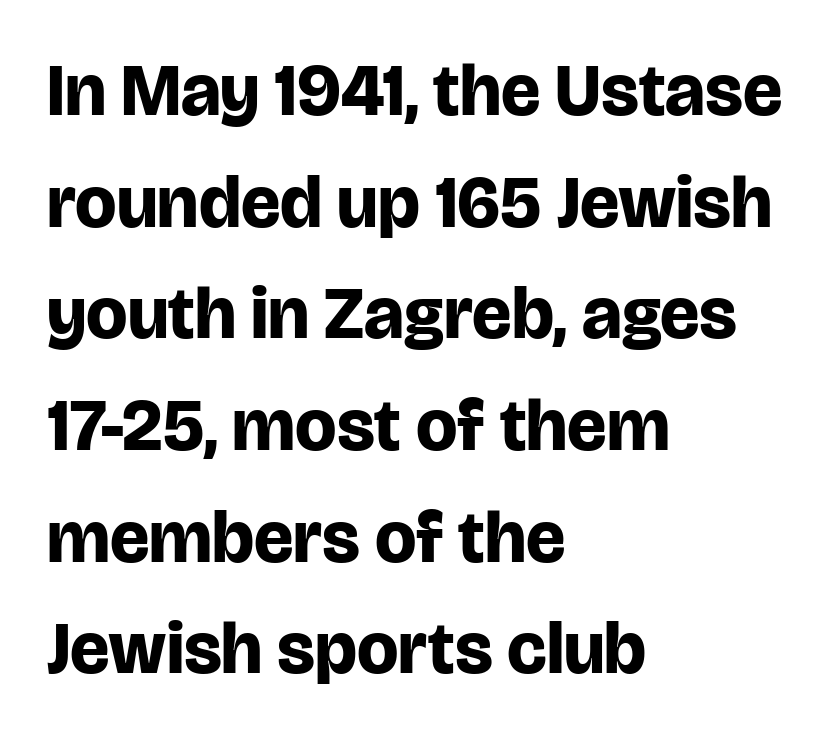
Q: Is the text bold? A: Yes.
Q: Is the text italic (slanted)? A: No, it is upright.
Q: Is the typeface a serif or a sans-serif typeface? A: Sans-serif.
Q: Is the text underlined? A: No.
Q: How is the paragraph aligned? A: Left-aligned.
Q: Is the spacing between letters normal or unusually wide? A: Normal.
Q: Is the spacing between lines tight, normal or loose? A: Normal.
Q: Width (condensed, normal, or wide)? A: Normal.
Q: Stroke contrast? A: Low.
Q: x-height? A: Large.
Q: Monospaced? A: No.
